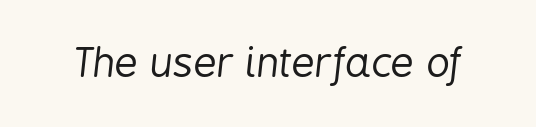
Standard letterfit; no display-style spreading of the glyphs. A typesetter would mark this as italic. The font sits on the lighter half of the weight spectrum, regular included. A typesetter would call this proportional, since set widths differ per character.
